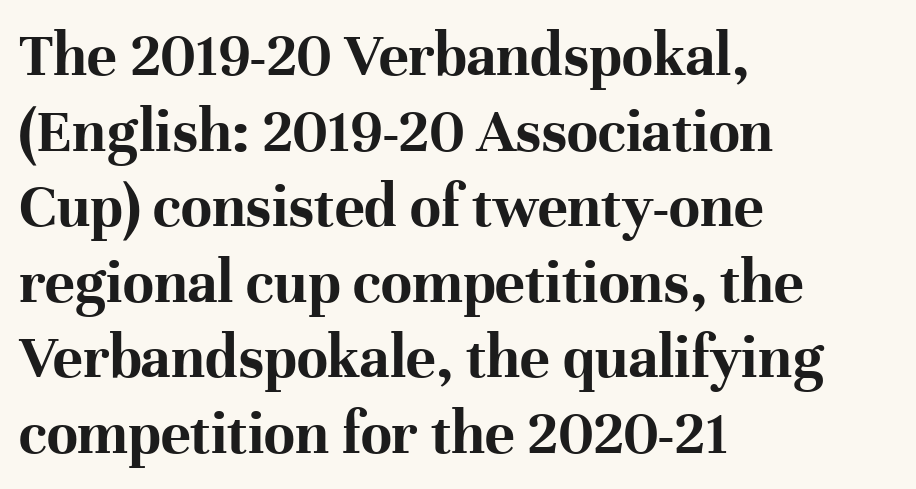
Plenty of ink on the page — the face is bold. Here the designer chose a conventional face with non-uniform glyph widths. What kind of face is this? One with serifs. Descenders hang freely into open space. Nothing unusual about the tracking: characters are spaced as the font intends.
